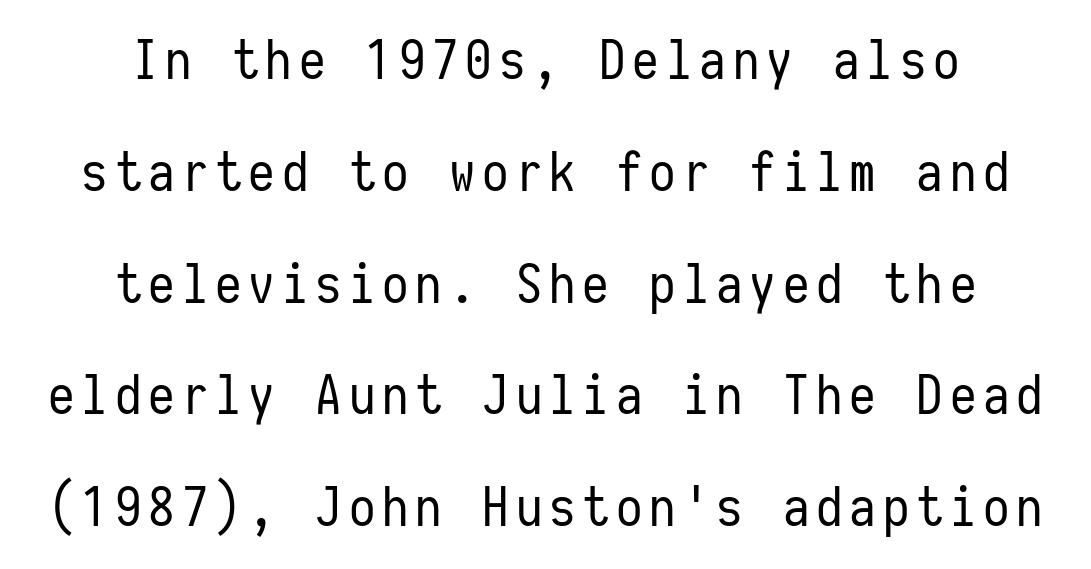
Q: Is the text bold? A: No.
Q: Is the text italic (slanted)? A: No, it is upright.
Q: Is the typeface a serif or a sans-serif typeface? A: Sans-serif.
Q: Is the text underlined? A: No.
Q: How is the paragraph aligned? A: Centered.
Q: Is the spacing between lines tight, normal or loose? A: Loose.
Q: Width (condensed, normal, or wide)? A: Condensed.
Q: Stroke contrast? A: Low.
Q: x-height? A: Medium.
Q: Monospaced? A: Yes.
